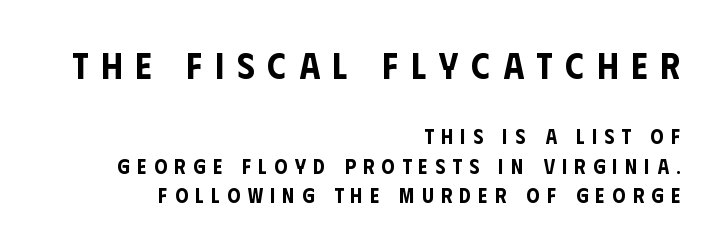
{"serif": "no", "italic": "no", "width": "condensed", "stroke_contrast": "low", "x_height": "large", "monospaced": "no", "underline": "no", "align": "right", "line_spacing": "normal", "line_spacing_ratio": 1.4, "letter_spacing": "wide", "letter_spacing_em": 0.35, "larger_block": "first", "size_ratio": 1.76, "glyph_px": 37}
